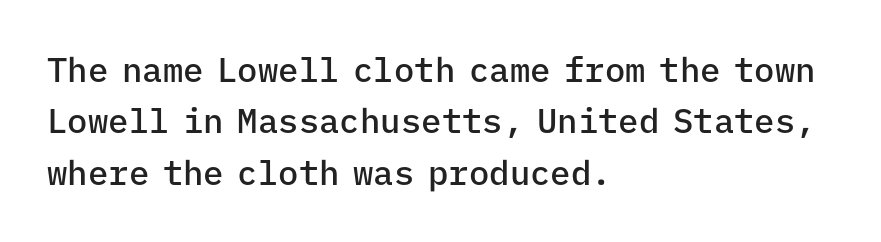
The rendering uses a moderate line-height, typical for paragraphs. Observe the absence of serifs on each vertical stroke in this sample. It's the straight-up-and-down kind of type. Letter spacing: default. Beneath every word, the page is bare. A bit beefed up — I'd call it semibold rather than bold.
